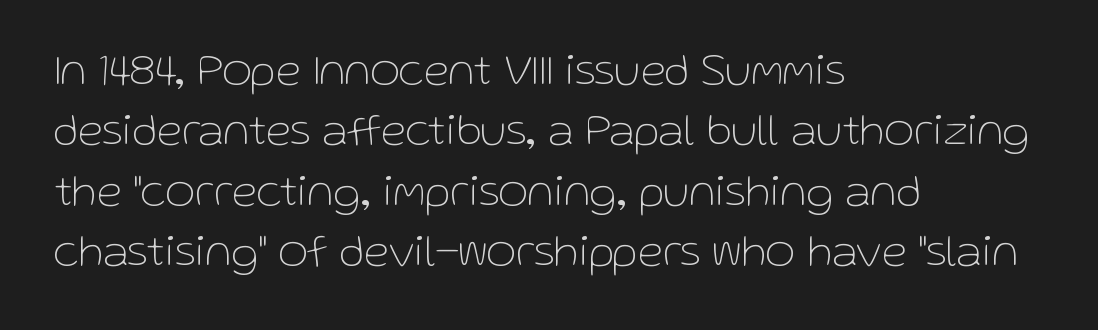
Q: Is the text bold? A: No.
Q: Is the text italic (slanted)? A: No, it is upright.
Q: Is the typeface a serif or a sans-serif typeface? A: Sans-serif.
Q: Is the text underlined? A: No.
Q: How is the paragraph aligned? A: Left-aligned.
Q: Is the spacing between letters normal or unusually wide? A: Normal.
Q: Is the spacing between lines tight, normal or loose? A: Normal.
Q: Width (condensed, normal, or wide)? A: Normal.
Q: Stroke contrast? A: Low.
Q: x-height? A: Medium.
Q: Monospaced? A: No.
